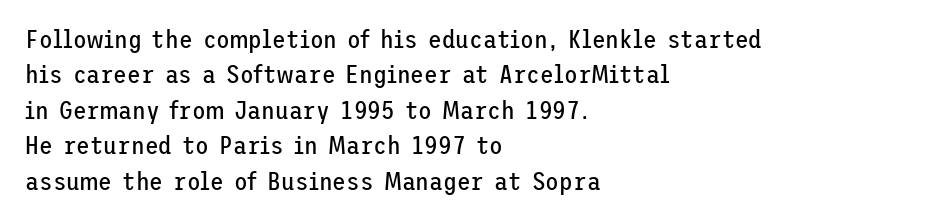
{"italic": "no", "bold": "no", "underline": "no", "align": "left", "line_spacing": "normal", "line_spacing_ratio": 1.42, "letter_spacing": "normal", "letter_spacing_em": 0.0, "glyph_px": 25}
